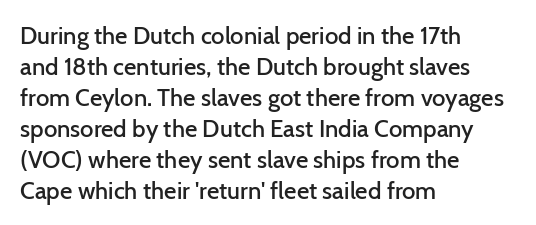
The image shows 24 px text type, upright; set left-aligned, normal line spacing (1.29x), normal letter spacing, not underlined.
